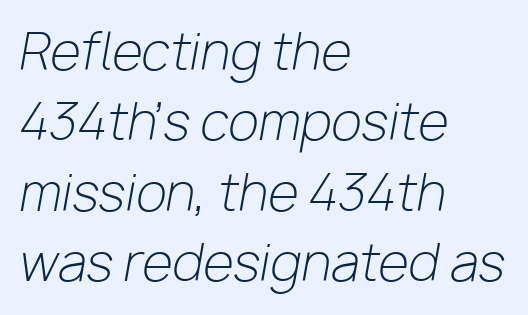
{"italic": "yes", "lean": "right", "slant_degrees": 10, "bold": "no", "weight": "light", "width": "normal", "stroke_contrast": "low", "x_height": "medium", "monospaced": "no", "underline": "no", "align": "left", "line_spacing": "normal", "line_spacing_ratio": 1.41, "letter_spacing": "normal", "letter_spacing_em": 0.0, "glyph_px": 50}
